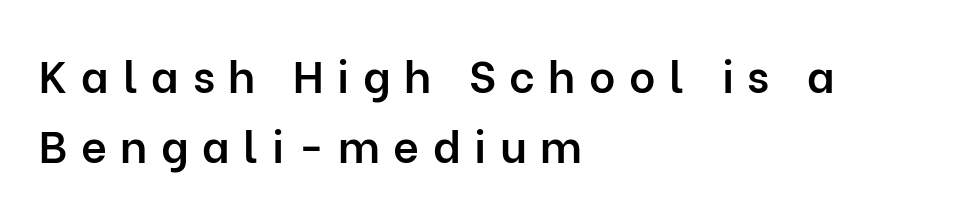
The face used here is proportionally spaced, like ordinary book or web type. Glyph-to-glyph distance is far greater than everyday printed text. The passage shown is typeset with a sans-serif family. Horizontal alignment here is leftward, the default for most running prose.
